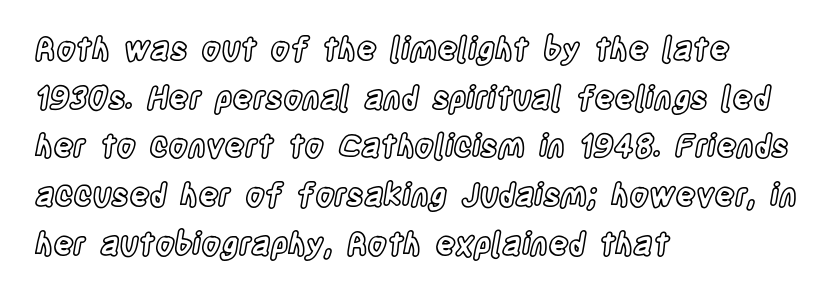
{"width": "condensed", "x_height": "large", "monospaced": "no", "underline": "no", "align": "left", "line_spacing": "normal", "line_spacing_ratio": 1.57, "letter_spacing": "normal", "letter_spacing_em": 0.0, "glyph_px": 31}
